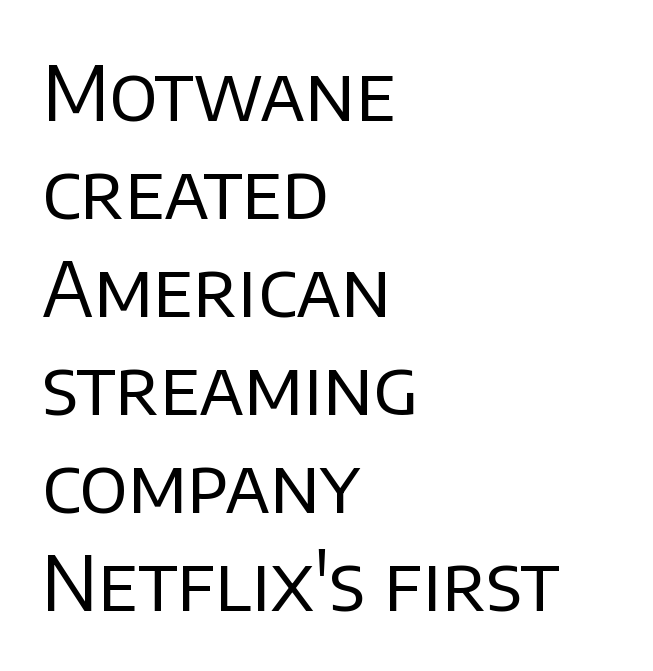
The image shows 76 px regular-weight sans-serif type, upright; set left-aligned, normal line spacing (1.29x), normal letter spacing, not underlined; low stroke contrast and a large x-height.
